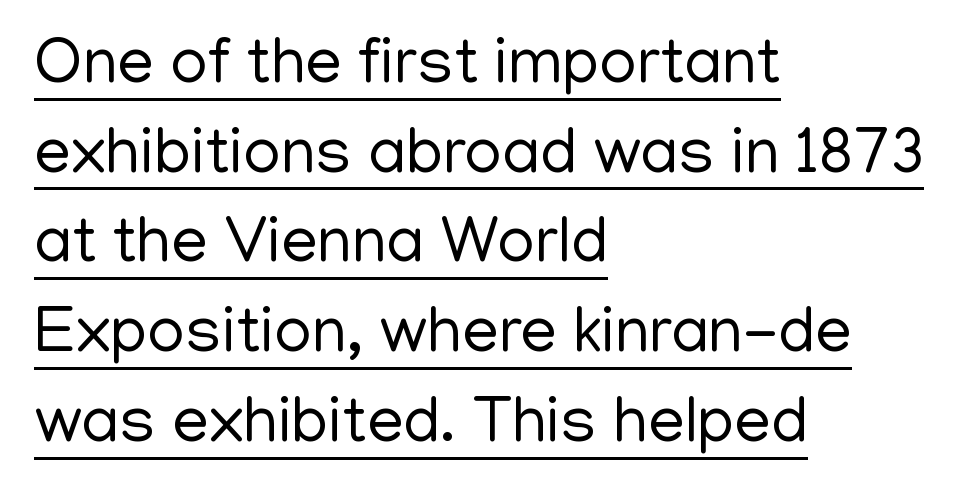
Q: Is the text bold? A: No.
Q: Is the text italic (slanted)? A: No, it is upright.
Q: Is the typeface a serif or a sans-serif typeface? A: Sans-serif.
Q: Is the text underlined? A: Yes.
Q: How is the paragraph aligned? A: Left-aligned.
Q: Is the spacing between letters normal or unusually wide? A: Normal.
Q: Is the spacing between lines tight, normal or loose? A: Normal.
Q: Width (condensed, normal, or wide)? A: Normal.
Q: Stroke contrast? A: Low.
Q: x-height? A: Medium.
Q: Monospaced? A: No.
